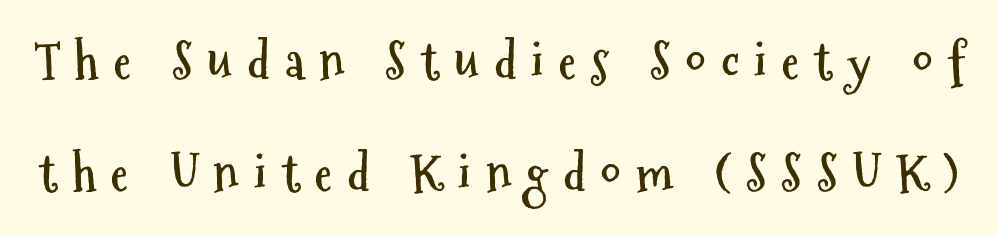
The image shows 50 px semibold, condensed sans-serif type, upright; set loose line spacing (2.25x), unusually wide letter spacing (+0.3 em), not underlined; medium stroke contrast and a medium x-height.
